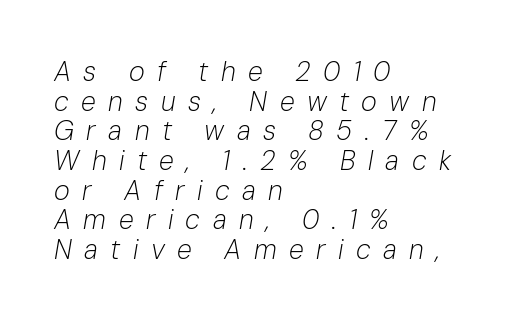
A typesetter would call this leading minimal, almost set solid. The paragraph shown leans on its left margin. The characters are drawn with everyday or finer stroke widths. Just letters on the line, the space beneath them empty.
